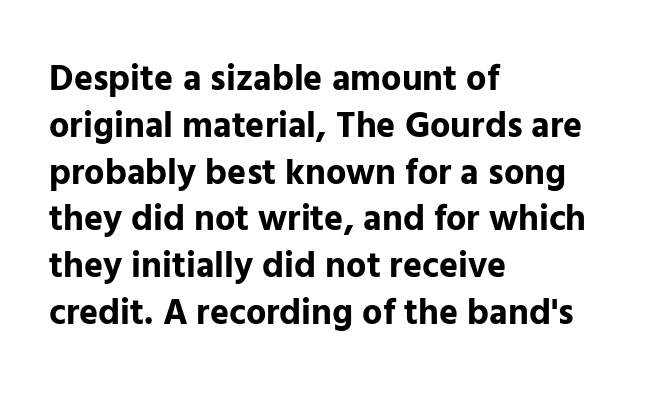
{"serif": "no", "italic": "no", "bold": "yes", "weight": "bold", "width": "normal", "stroke_contrast": "low", "x_height": "medium", "monospaced": "no", "underline": "no", "align": "left", "line_spacing": "normal", "line_spacing_ratio": 1.3, "letter_spacing": "normal", "letter_spacing_em": 0.0, "glyph_px": 36}
